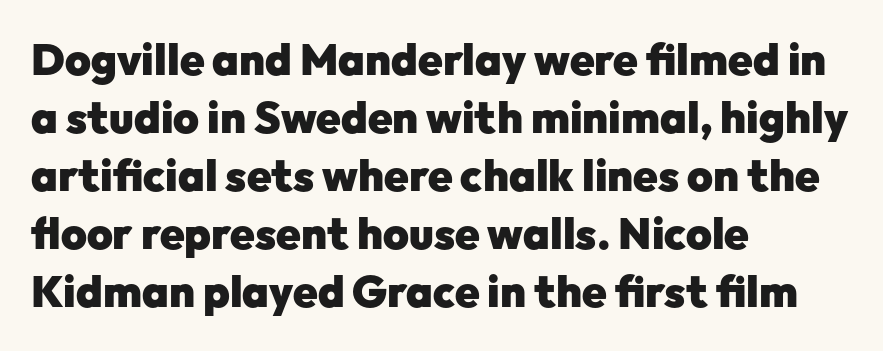
The image shows 44 px heavy sans-serif type, upright; set left-aligned, normal line spacing (1.32x), normal letter spacing, not underlined; low stroke contrast and a medium x-height.
